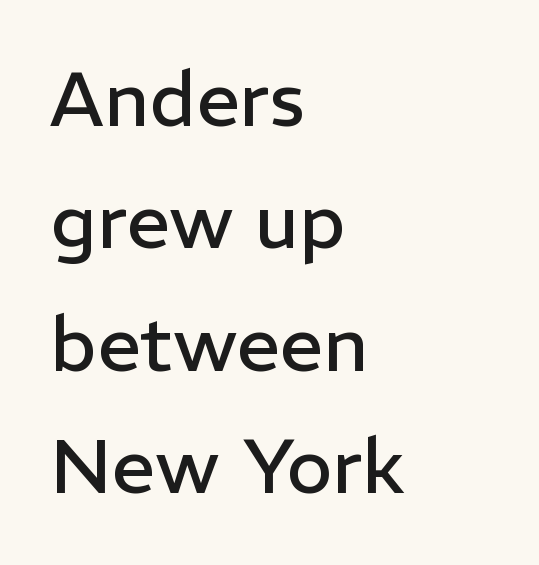
{"serif": "no", "italic": "no", "bold": "no", "weight": "regular", "width": "normal", "stroke_contrast": "low", "x_height": "medium", "monospaced": "no", "underline": "no", "align": "left", "line_spacing": "normal", "line_spacing_ratio": 1.59, "letter_spacing": "normal", "letter_spacing_em": 0.0, "glyph_px": 77}
